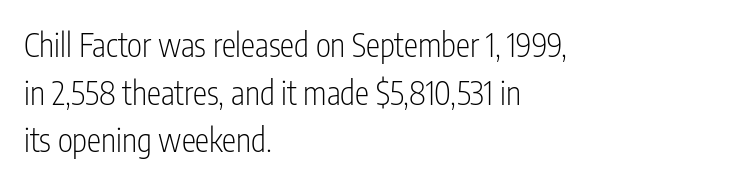
The image shows 32 px light, condensed sans-serif type, upright; set left-aligned, normal line spacing (1.49x), normal letter spacing, not underlined; low stroke contrast and a medium x-height.
